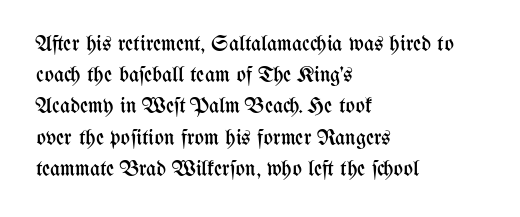
Q: Is the text bold? A: No.
Q: Is the text italic (slanted)? A: No, it is upright.
Q: Is the text underlined? A: No.
Q: How is the paragraph aligned? A: Left-aligned.
Q: Is the spacing between letters normal or unusually wide? A: Normal.
Q: Is the spacing between lines tight, normal or loose? A: Normal.
